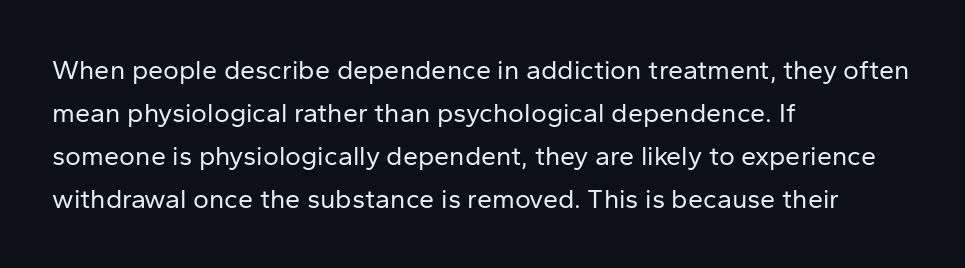
{"italic": "no", "bold": "no", "underline": "no", "align": "left", "line_spacing": "normal", "line_spacing_ratio": 1.59, "letter_spacing": "normal", "letter_spacing_em": 0.0, "glyph_px": 27}
